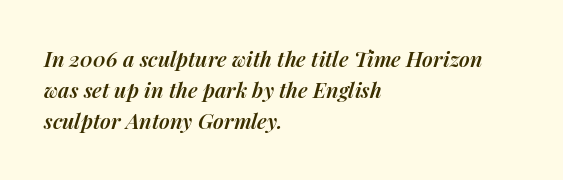
Casual observation: everything's shoved over to the left. Is there much room between lines? A standard amount, neither cramped nor airy. This rendering features lettering with no underline. Each word holds together tightly as a unit, with standard inter-letter gaps.
